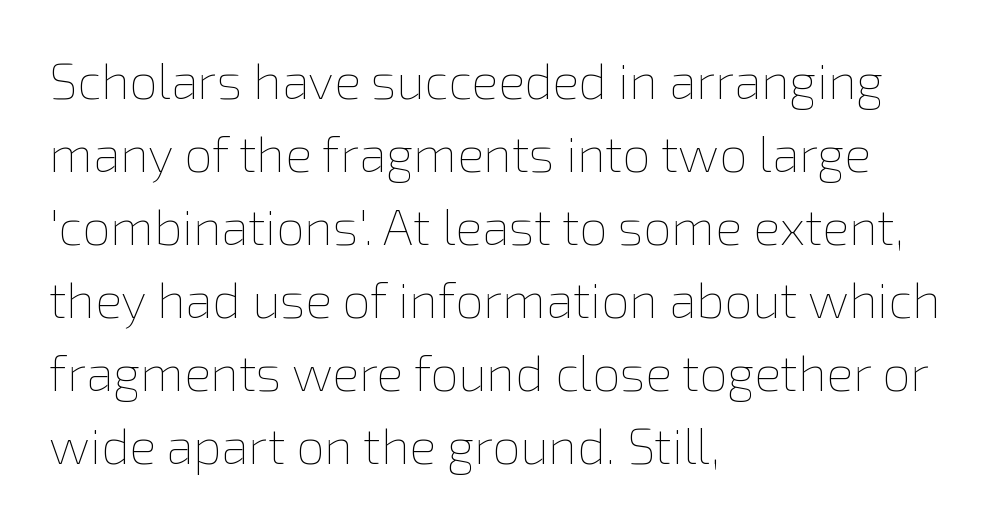
Regarding leading, the lines here are spaced in the standard way. Spacing verdict: proportional, widths tailored to each character. Alignment: flush left. Unlike italic type, these characters show no tilt at all.
